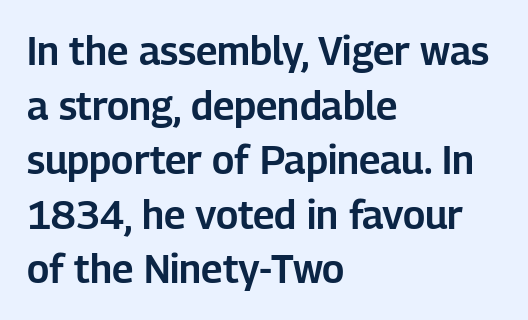
Honestly, the letter spacing is just normal — you wouldn't notice it. The foot of each line stays bare and open. Style check: upright. Here the designer chose a conventional face with non-uniform glyph widths.
